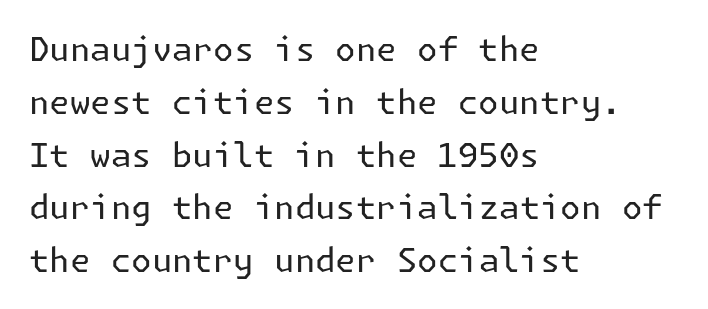
{"serif": "no", "italic": "no", "bold": "no", "weight": "regular", "width": "normal", "stroke_contrast": "low", "x_height": "medium", "underline": "no", "align": "left", "line_spacing": "normal", "line_spacing_ratio": 1.6, "letter_spacing": "normal", "letter_spacing_em": 0.0, "glyph_px": 33}
